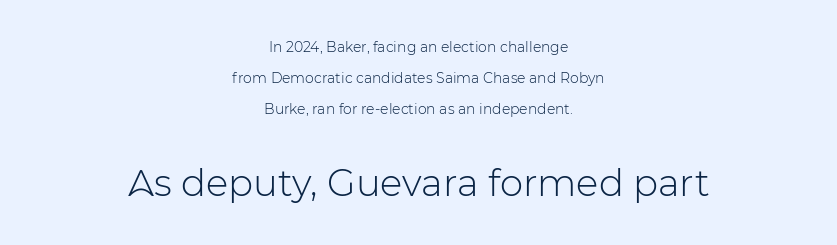
Q: Is the text bold? A: No.
Q: Is the text italic (slanted)? A: No, it is upright.
Q: Is the typeface a serif or a sans-serif typeface? A: Sans-serif.
Q: Is the text underlined? A: No.
Q: How is the paragraph aligned? A: Centered.
Q: Is the spacing between letters normal or unusually wide? A: Normal.
Q: Is the spacing between lines tight, normal or loose? A: Loose.
Q: Which block of text is set in a larger size, the first (top) or the second (bottom)? A: The second (bottom) one.
Q: Width (condensed, normal, or wide)? A: Normal.
Q: Stroke contrast? A: Low.
Q: x-height? A: Medium.
Q: Monospaced? A: No.
